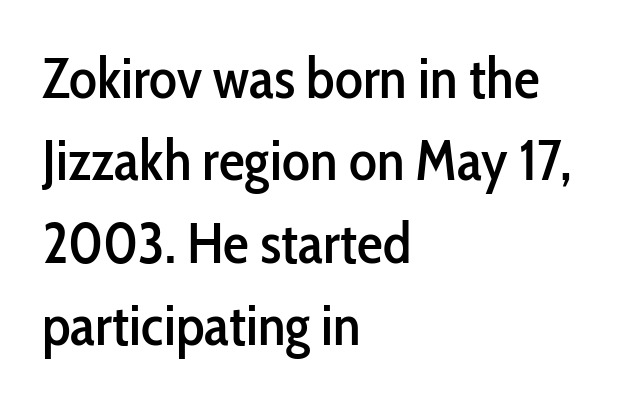
The compositor pushed each line to the left boundary. Note the varied advance widths — an 'i' is clearly narrower than an 'm'. Caption: standard tracking, unaltered. Is there much room between lines? A standard amount, neither cramped nor airy.
